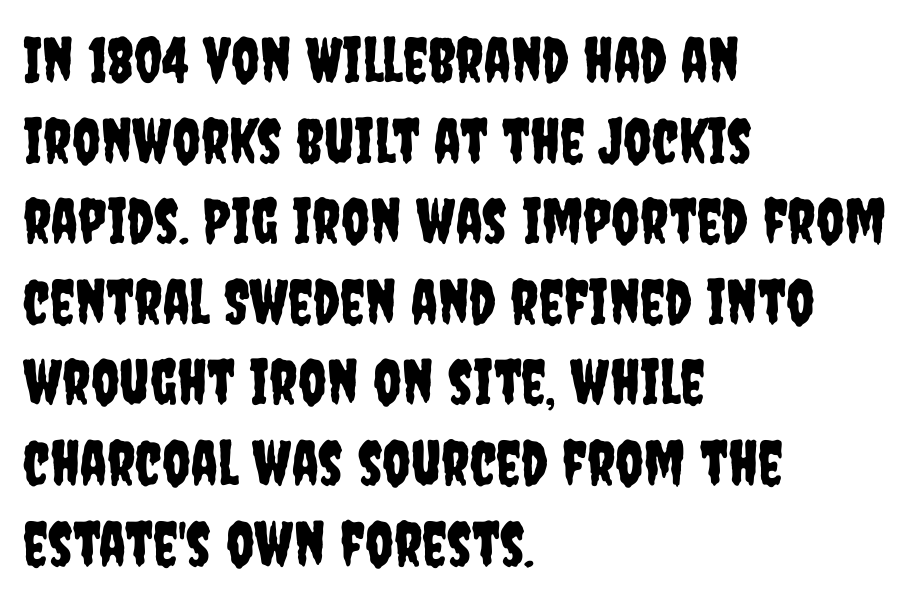
Q: Is the text italic (slanted)? A: No, it is upright.
Q: Is the typeface a serif or a sans-serif typeface? A: Sans-serif.
Q: Is the text underlined? A: No.
Q: How is the paragraph aligned? A: Left-aligned.
Q: Is the spacing between letters normal or unusually wide? A: Normal.
Q: Is the spacing between lines tight, normal or loose? A: Normal.
Q: Width (condensed, normal, or wide)? A: Condensed.
Q: Stroke contrast? A: Low.
Q: x-height? A: Large.
Q: Monospaced? A: No.
